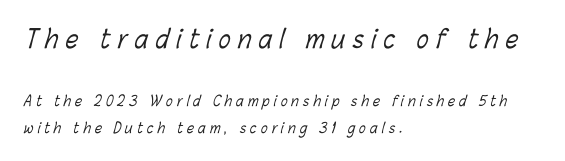
The image shows 25 px text type; set left-aligned, loose line spacing (1.95x), unusually wide letter spacing (+0.3 em), not underlined; the first (top) block is 1.79x larger.
